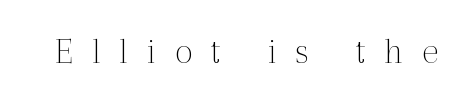
A typesetter would call this heavily tracked-out type. Is there any slant? The stems are plumb. Anything drawn beneath the words? Only blank space. Stem width sits at or under what a default text font uses.
